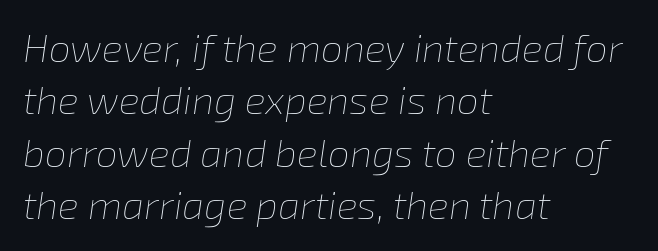
{"italic": "yes", "lean": "right", "slant_degrees": 8, "bold": "no", "weight": "thin", "width": "normal", "stroke_contrast": "low", "x_height": "medium", "monospaced": "no", "underline": "no", "align": "left", "line_spacing": "normal", "line_spacing_ratio": 1.34, "letter_spacing": "normal", "letter_spacing_em": 0.0, "glyph_px": 39}
